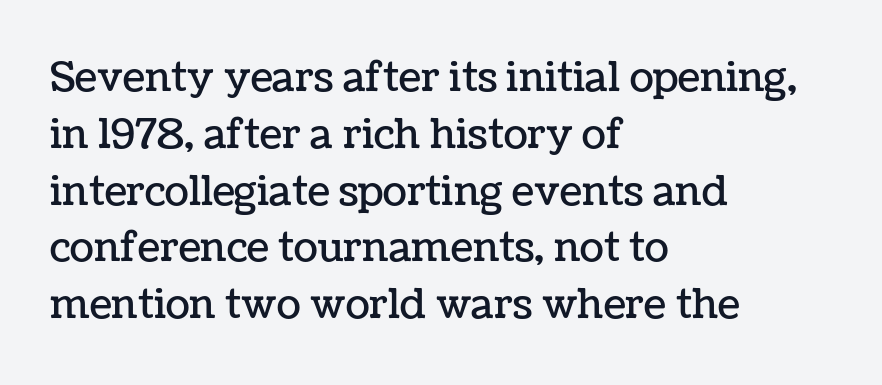
The image shows 40 px text type, upright; set left-aligned, normal line spacing (1.42x), normal letter spacing, not underlined; low stroke contrast and a medium x-height.
